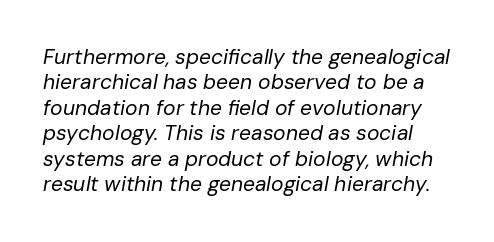
Compared with typical body copy, the letter spacing here is the same. A quiet, ordinary-to-light weight characterises the typeface. The letters are slanted; this is an italic face. The specimen omits any rule beneath the text block's lines.
